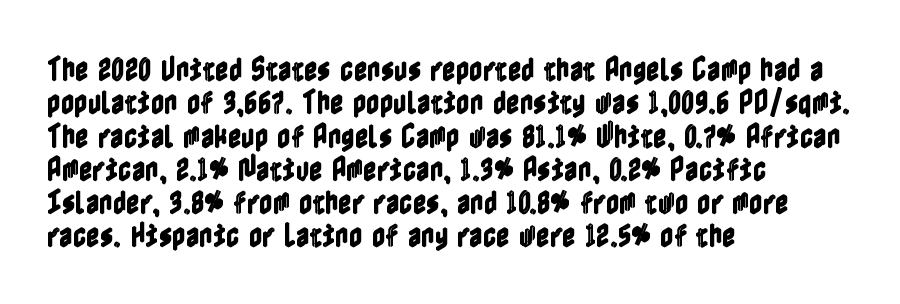
Q: Is the text italic (slanted)? A: No, it is upright.
Q: Is the text underlined? A: No.
Q: How is the paragraph aligned? A: Left-aligned.
Q: Is the spacing between letters normal or unusually wide? A: Normal.
Q: Is the spacing between lines tight, normal or loose? A: Normal.
